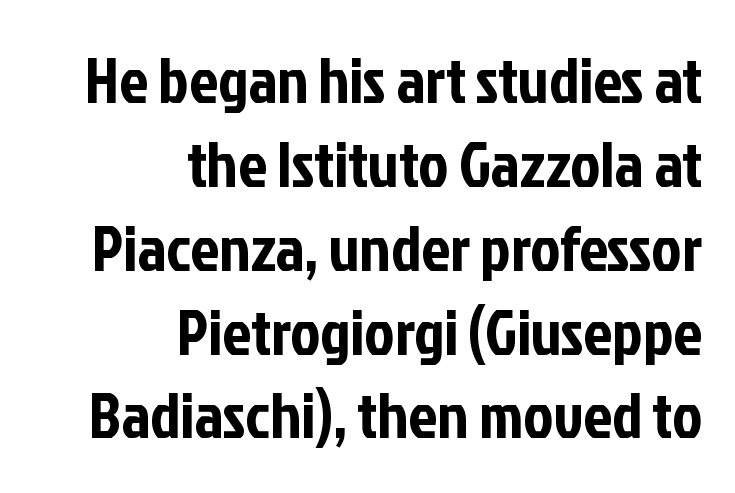
The image shows 64 px condensed sans-serif type, upright; set right-aligned, normal line spacing (1.31x), normal letter spacing, not underlined; low stroke contrast and a medium x-height.
